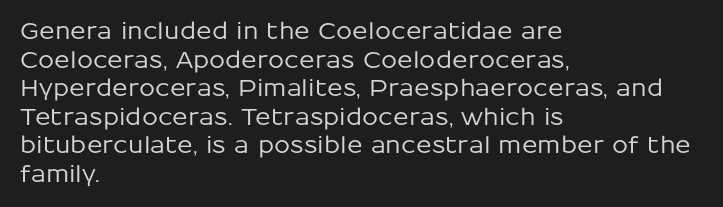
Each line starts at the same left margin while the right side varies. This sample uses plain, unmodified letter spacing. Only glyphs here, with clear space below each row. The letters stand upright; this is a roman face.
